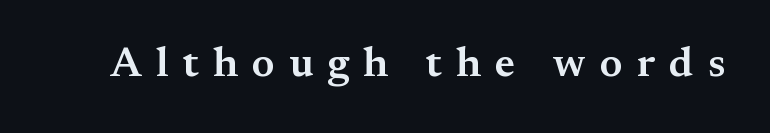
Summary of weight: moderately heavy, a semibold. Each letter keeps its own natural width here, so spacing adapts to shape. Descenders hang freely into open space. Font category for this specimen: serif. Here the glyphs are tracked loosely, breaking word shapes into spaced letters. Italic? Not at all — the glyphs are vertical.
